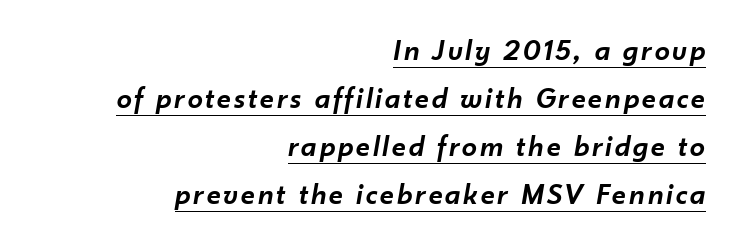
The image shows 30 px semibold type, italic (leaning right); set right-aligned, normal line spacing (1.6x), underlined; low stroke contrast and a small x-height.
